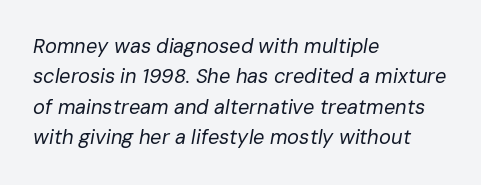
The image shows 20 px text type, italic (leaning right); set left-aligned, normal line spacing (1.52x), normal letter spacing, not underlined.
